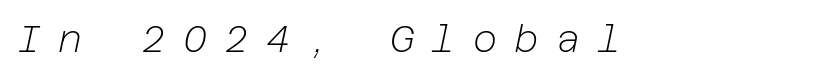
{"italic": "yes", "lean": "right", "slant_degrees": 12, "bold": "no", "weight": "light", "width": "normal", "stroke_contrast": "low", "x_height": "medium", "underline": "no", "letter_spacing": "wide", "letter_spacing_em": 0.47, "glyph_px": 37}
